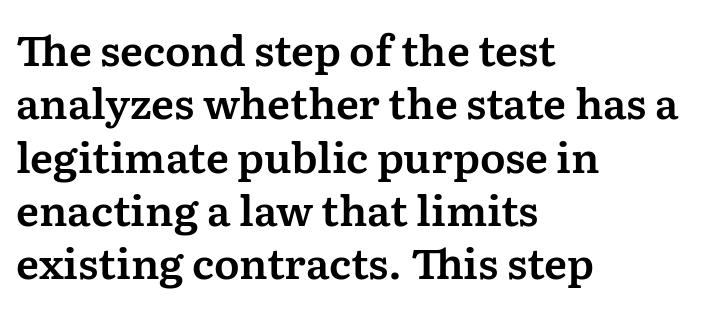
Horizontal alignment here is leftward, the default for most running prose. The characters display serif detailing at their extremities. The leading is moderate, giving the passage an even texture. This is the regular roman posture of the typeface. Tracking value appears to be zero — textbook default spacing.
